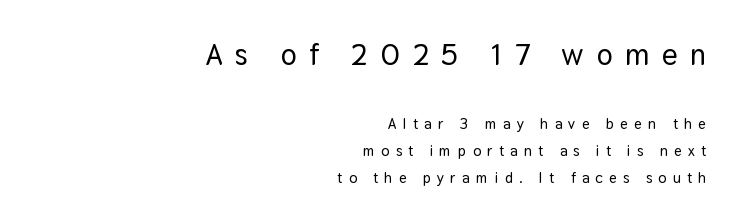
The image shows 30 px sans-serif type, upright; set right-aligned, line spacing 1.82x, unusually wide letter spacing (+0.42 em), not underlined; the first (top) block is 2.0x larger; low stroke contrast and a medium x-height.
